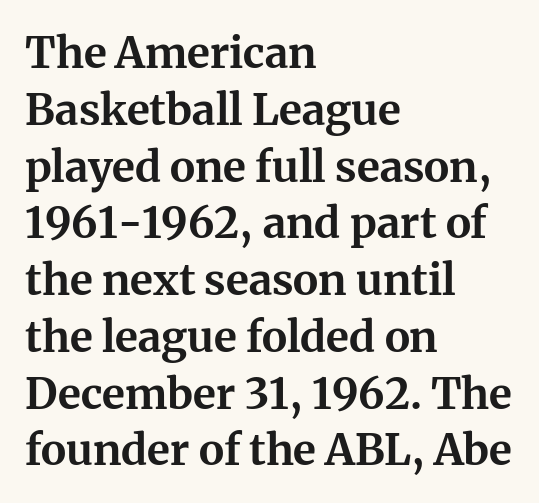
Q: Is the text bold? A: Yes.
Q: Is the text italic (slanted)? A: No, it is upright.
Q: Is the typeface a serif or a sans-serif typeface? A: Serif.
Q: Is the text underlined? A: No.
Q: How is the paragraph aligned? A: Left-aligned.
Q: Is the spacing between letters normal or unusually wide? A: Normal.
Q: Is the spacing between lines tight, normal or loose? A: Normal.
Q: Width (condensed, normal, or wide)? A: Normal.
Q: Stroke contrast? A: Medium.
Q: x-height? A: Medium.
Q: Monospaced? A: No.
